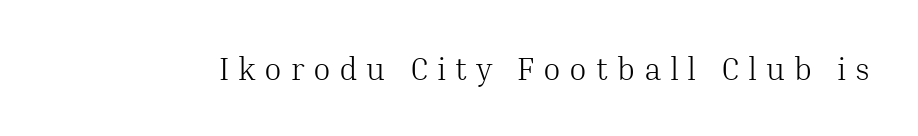
The image shows 32 px light serif type, upright; set unusually wide letter spacing (+0.27 em), not underlined; medium stroke contrast and a medium x-height.
